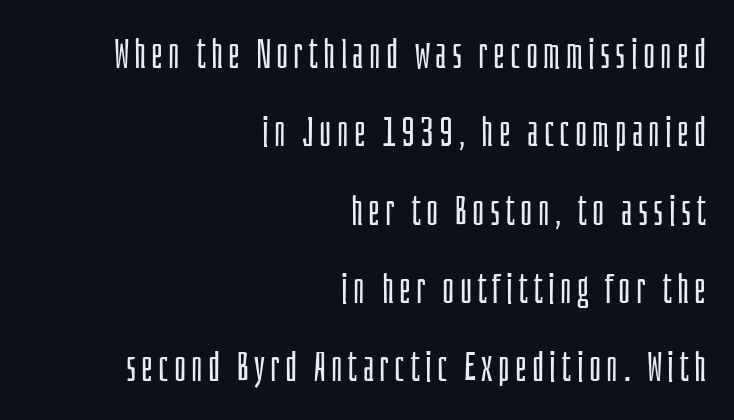
{"serif": "no", "italic": "no", "bold": "no", "weight": "light", "width": "condensed", "stroke_contrast": "low", "x_height": "large", "monospaced": "no", "underline": "no", "align": "right", "line_spacing": "loose", "line_spacing_ratio": 1.91, "glyph_px": 41}
